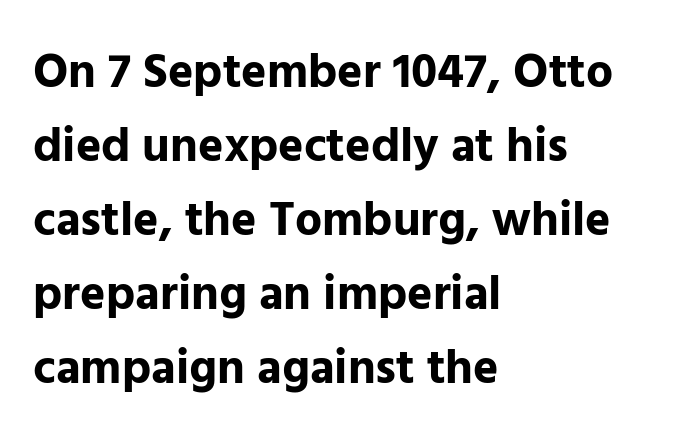
{"serif": "no", "italic": "no", "bold": "yes", "weight": "bold", "width": "normal", "stroke_contrast": "low", "x_height": "medium", "monospaced": "no", "underline": "no", "align": "left", "line_spacing": "normal", "line_spacing_ratio": 1.54, "letter_spacing": "normal", "letter_spacing_em": 0.0, "glyph_px": 48}
